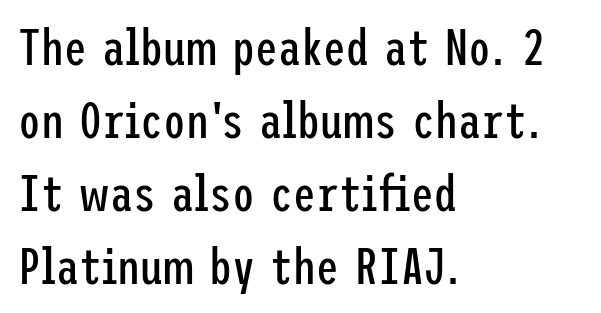
The image shows 51 px regular-weight, condensed sans-serif type, upright; set left-aligned, normal line spacing (1.43x), normal letter spacing, not underlined; low stroke contrast and a medium x-height.
